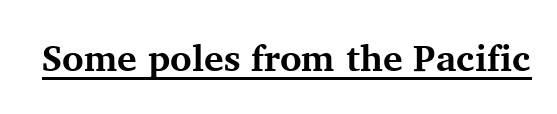
Q: Is the text bold? A: Yes.
Q: Is the text italic (slanted)? A: No, it is upright.
Q: Is the typeface a serif or a sans-serif typeface? A: Serif.
Q: Is the text underlined? A: Yes.
Q: Is the spacing between letters normal or unusually wide? A: Normal.
Q: Width (condensed, normal, or wide)? A: Normal.
Q: Stroke contrast? A: Medium.
Q: x-height? A: Medium.
Q: Monospaced? A: No.
